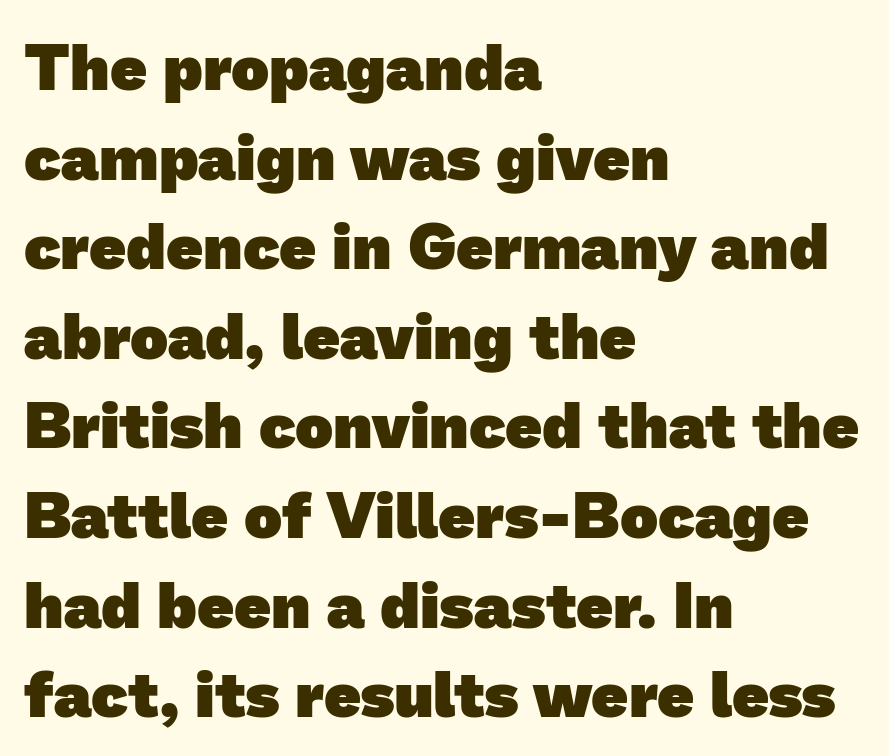
{"serif": "no", "bold": "yes", "weight": "heavy", "width": "normal", "stroke_contrast": "low", "x_height": "medium", "monospaced": "no", "underline": "no", "align": "left", "line_spacing": "normal", "line_spacing_ratio": 1.4, "letter_spacing": "normal", "letter_spacing_em": 0.0, "glyph_px": 64}
